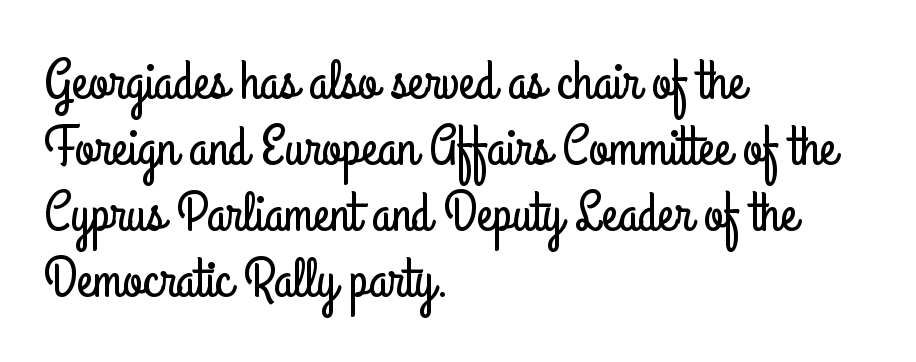
The image shows 55 px condensed sans-serif type; set left-aligned, line spacing 1.2x, normal letter spacing, not underlined; low stroke contrast and a small x-height.
